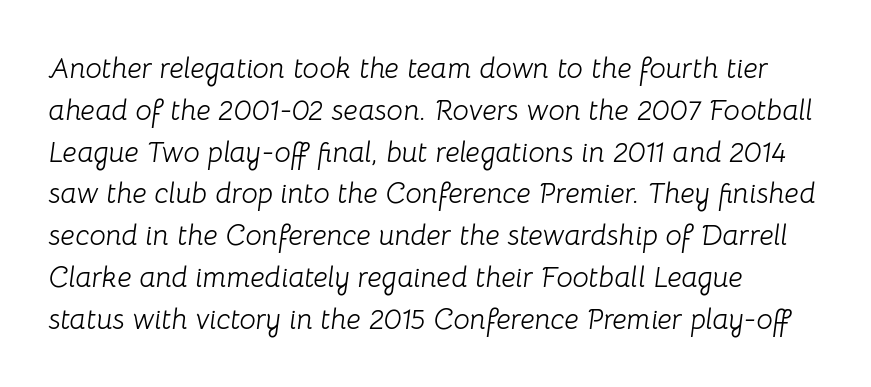
{"italic": "yes", "lean": "right", "slant_degrees": 8, "bold": "no", "weight": "light", "width": "normal", "stroke_contrast": "low", "x_height": "medium", "monospaced": "no", "underline": "no", "align": "left", "line_spacing": "normal", "line_spacing_ratio": 1.44, "letter_spacing": "normal", "letter_spacing_em": 0.0, "glyph_px": 29}
